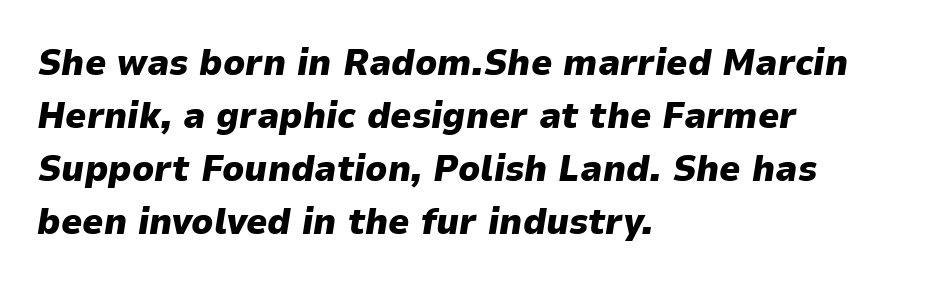
{"italic": "yes", "lean": "right", "slant_degrees": 9, "bold": "yes", "weight": "heavy", "width": "normal", "stroke_contrast": "low", "x_height": "medium", "monospaced": "no", "underline": "no", "align": "left", "line_spacing": "normal", "line_spacing_ratio": 1.43, "letter_spacing": "normal", "letter_spacing_em": 0.0, "glyph_px": 37}
